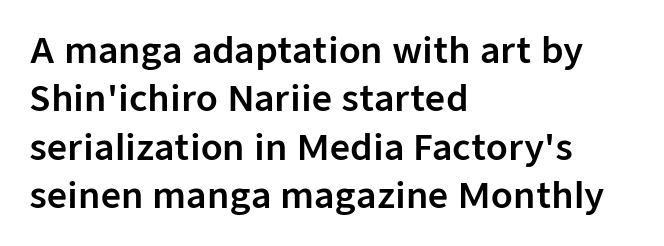
In terms of leading, this rendering sits right in the middle. Posture: vertical. Tracking value appears to be zero — textbook default spacing. Typeset ragged right — the left edge is the straight one. Underline: absent.
